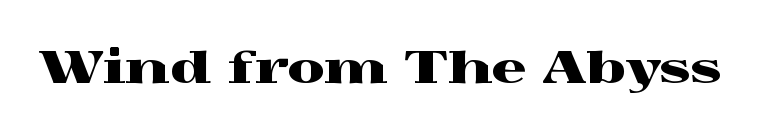
Q: Is the text italic (slanted)? A: No, it is upright.
Q: Is the typeface a serif or a sans-serif typeface? A: Serif.
Q: Is the text underlined? A: No.
Q: Is the spacing between letters normal or unusually wide? A: Normal.
Q: Width (condensed, normal, or wide)? A: Wide.
Q: x-height? A: Medium.
Q: Monospaced? A: No.
